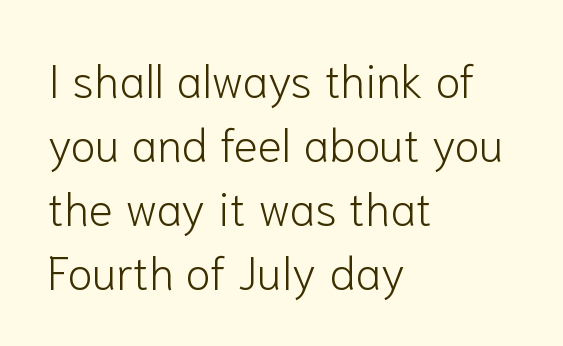
The image shows 46 px light sans-serif type, upright; set left-aligned, normal line spacing (1.39x), normal letter spacing, not underlined; low stroke contrast and a medium x-height.
